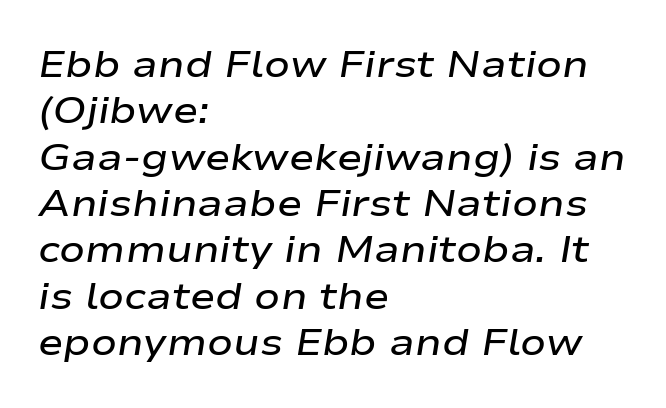
The image shows 38 px semibold, wide type, italic (leaning right); set left-aligned, line spacing 1.22x, normal letter spacing, not underlined; low stroke contrast and a medium x-height.
